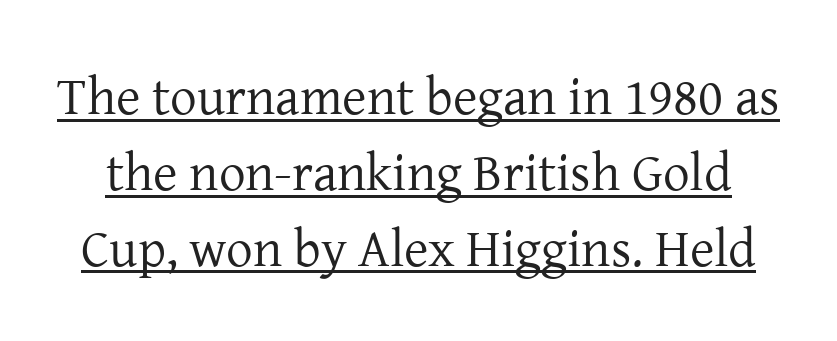
Unlike a clean sans, this face finishes its strokes with serifs. The rendered words wear a rule along their underside. The font sits on the lighter half of the weight spectrum, regular included. Regular leading.
